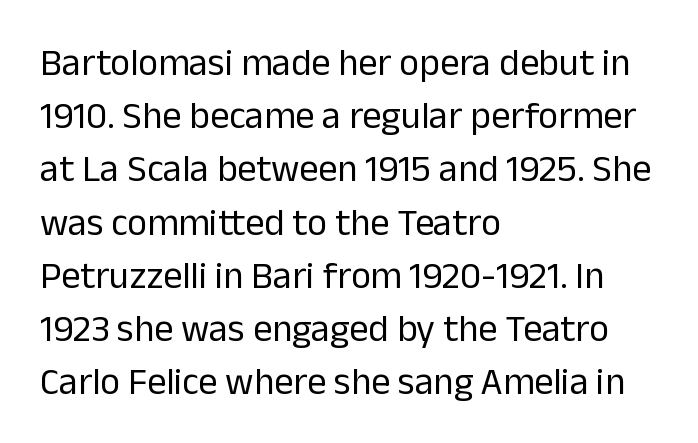
Each letter keeps its own natural width here, so spacing adapts to shape. This rendering leaves character spacing at its baseline value. Leading matches the norm, producing a regular column. Posture: upright roman.
